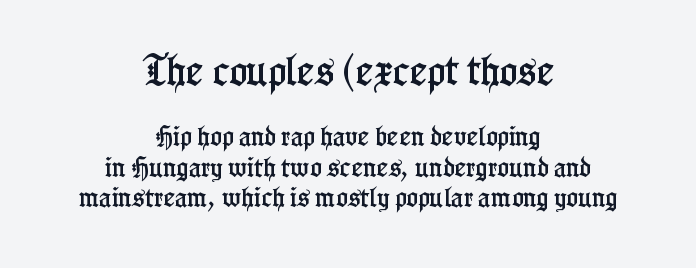
The image shows 33 px condensed serif type, upright; set centered, normal line spacing (1.39x), normal letter spacing, not underlined; the first (top) block is 1.5x larger; low stroke contrast and a medium x-height.
